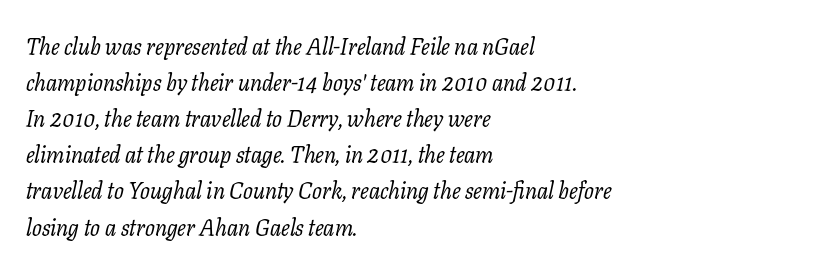
Students, note that the glyphs here touch the page at normal intervals. The gap between lines stays unmarked. The face used here has a pronounced slope to its letters. These lines sit exactly where default settings would place them. The weight tops out at a normal text grade.
